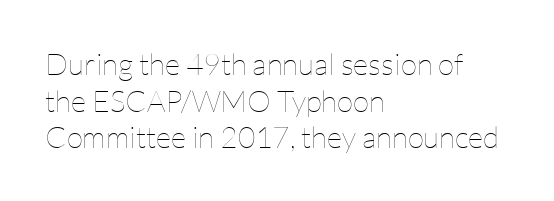
The image shows 30 px thin type, upright; set left-aligned, line spacing 1.22x, normal letter spacing, not underlined; low stroke contrast and a medium x-height.
